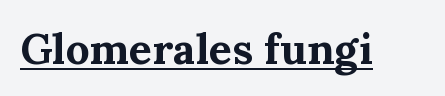
{"serif": "yes", "italic": "no", "bold": "yes", "weight": "bold", "width": "normal", "stroke_contrast": "medium", "x_height": "medium", "monospaced": "no", "underline": "yes", "letter_spacing": "normal", "letter_spacing_em": 0.0, "glyph_px": 43}
